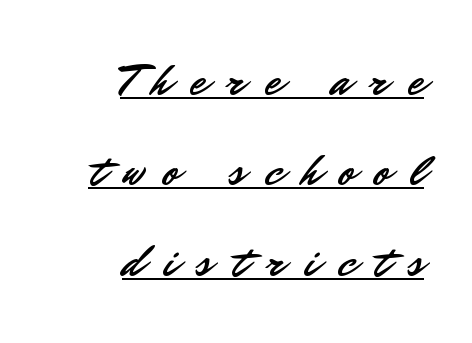
Q: Is the text italic (slanted)? A: Yes.
Q: Is the typeface a serif or a sans-serif typeface? A: Sans-serif.
Q: Is the text underlined? A: Yes.
Q: How is the paragraph aligned? A: Right-aligned.
Q: Is the spacing between letters normal or unusually wide? A: Unusually wide.
Q: Is the spacing between lines tight, normal or loose? A: Loose.
Q: Width (condensed, normal, or wide)? A: Normal.
Q: Stroke contrast? A: Low.
Q: x-height? A: Small.
Q: Monospaced? A: No.
